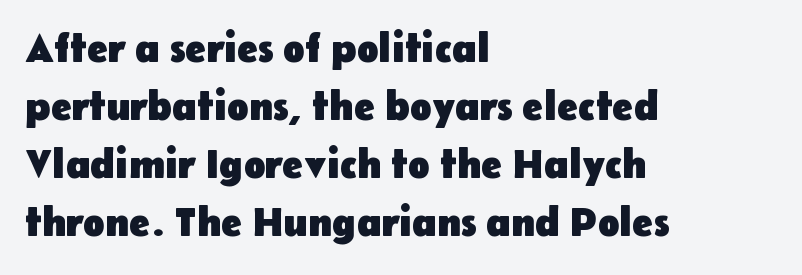
Compared with typical paragraphs, the rows here are spaced about the same. Nope, no serifs anywhere on these letters. Which margin do the lines hug? The left one — the right edge is uneven. Heavy, bold letterforms.
